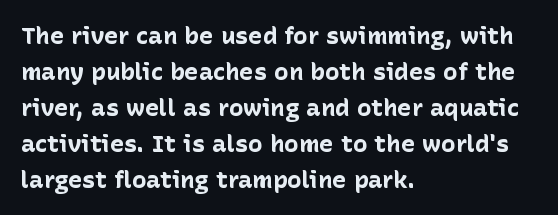
Q: Is the text bold? A: Yes.
Q: Is the text italic (slanted)? A: No, it is upright.
Q: Is the text underlined? A: No.
Q: How is the paragraph aligned? A: Left-aligned.
Q: Is the spacing between letters normal or unusually wide? A: Normal.
Q: Is the spacing between lines tight, normal or loose? A: Normal.
